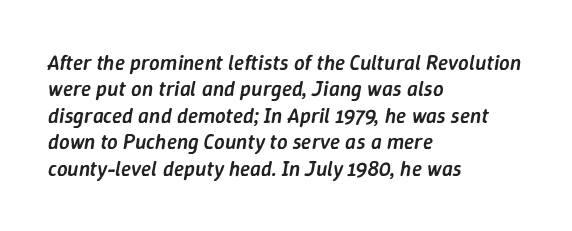
{"italic": "yes", "lean": "right", "slant_degrees": 9, "bold": "semi", "underline": "no", "align": "left", "line_spacing": "normal", "line_spacing_ratio": 1.26, "letter_spacing": "normal", "letter_spacing_em": 0.0, "glyph_px": 21}
